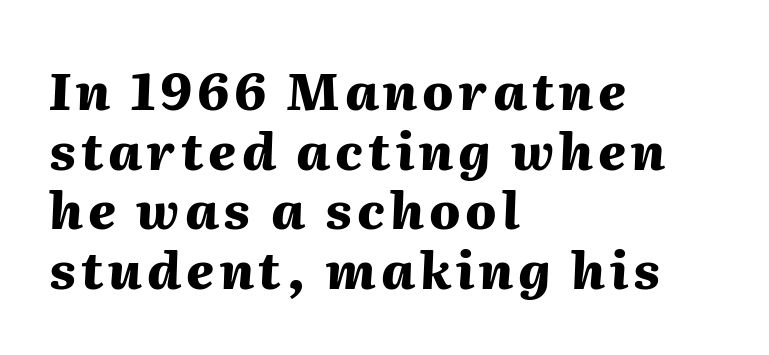
Q: Is the text bold? A: Yes.
Q: Is the text italic (slanted)? A: Yes, it leans right by about 2 degrees.
Q: Is the text underlined? A: No.
Q: How is the paragraph aligned? A: Left-aligned.
Q: Width (condensed, normal, or wide)? A: Normal.
Q: Stroke contrast? A: Medium.
Q: x-height? A: Medium.
Q: Monospaced? A: No.
